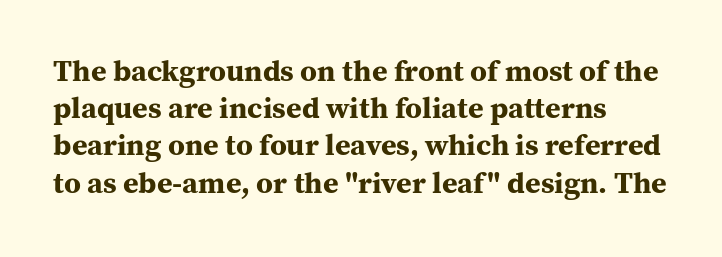
The image shows 30 px bold serif type, upright; set left-aligned, line spacing 1.24x, normal letter spacing, not underlined; medium stroke contrast and a medium x-height.
